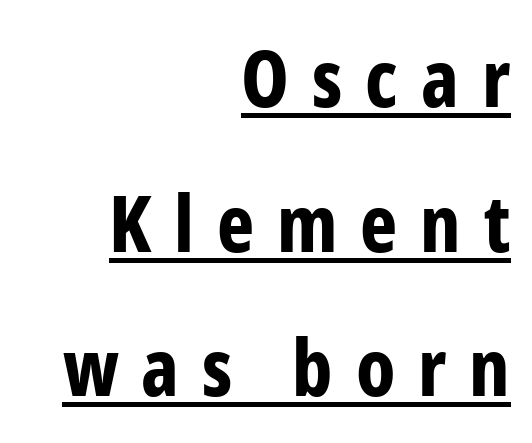
Every character sits straight up, as roman type does. Line ends are locked; line starts wander. Spacing verdict: proportional, widths tailored to each character. The strokes are fattened all the way to bold. The tracking reads as deliberately expanded to a designer's eye. This rendering features underlined lettering.
